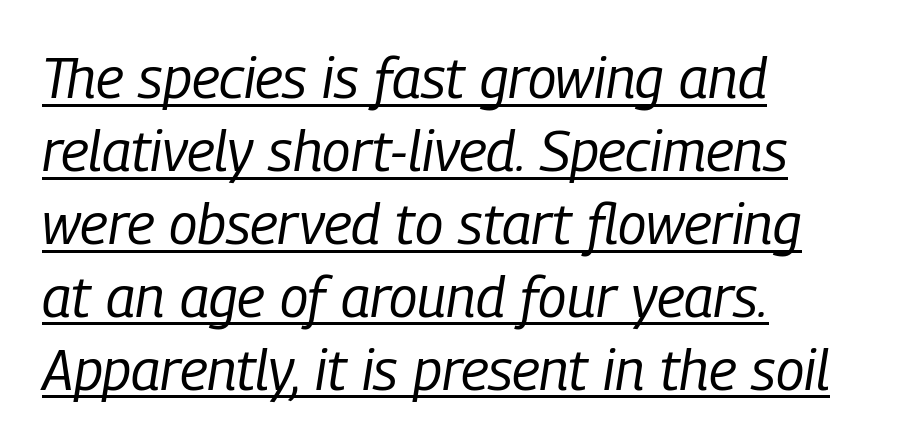
Q: Is the text bold? A: No.
Q: Is the text italic (slanted)? A: Yes, it leans right by about 9 degrees.
Q: Is the text underlined? A: Yes.
Q: How is the paragraph aligned? A: Left-aligned.
Q: Is the spacing between letters normal or unusually wide? A: Normal.
Q: Is the spacing between lines tight, normal or loose? A: Normal.
Q: Width (condensed, normal, or wide)? A: Condensed.
Q: Stroke contrast? A: Low.
Q: x-height? A: Medium.
Q: Monospaced? A: No.
